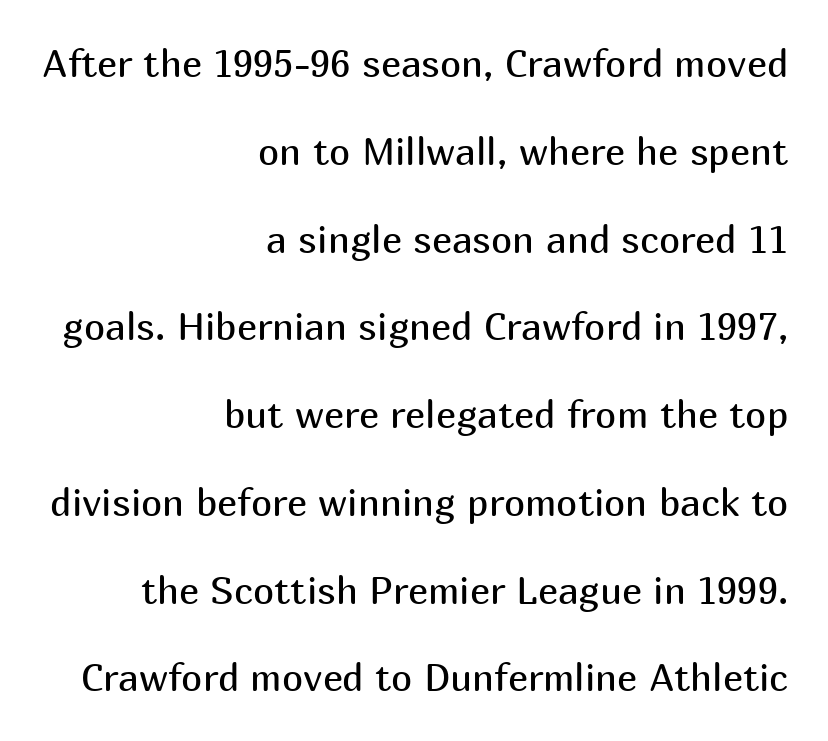
The image shows 38 px regular-weight sans-serif type, upright; set right-aligned, loose line spacing (2.31x), normal letter spacing, not underlined; medium stroke contrast and a medium x-height.
